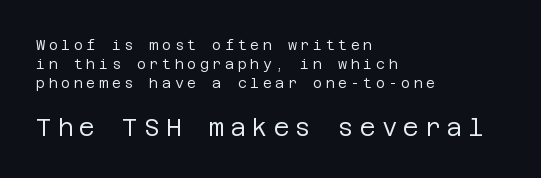
The block of text has a typical density, with ordinary space between rows. Notice how the stems are strictly vertical — no italics here. The paragraph shown leans on its left margin. Spacing between characters has been opened up far beyond the box default.
